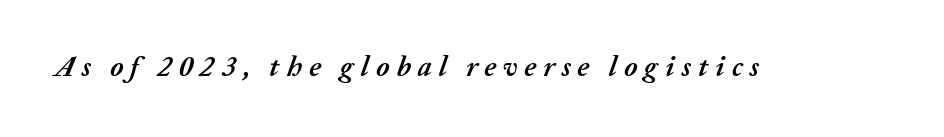
Q: Is the text bold? A: Yes.
Q: Is the text italic (slanted)? A: Yes, it leans right by about 20 degrees.
Q: Is the text underlined? A: No.
Q: Is the spacing between letters normal or unusually wide? A: Unusually wide.
Q: Width (condensed, normal, or wide)? A: Normal.
Q: Stroke contrast? A: Medium.
Q: x-height? A: Medium.
Q: Monospaced? A: No.
